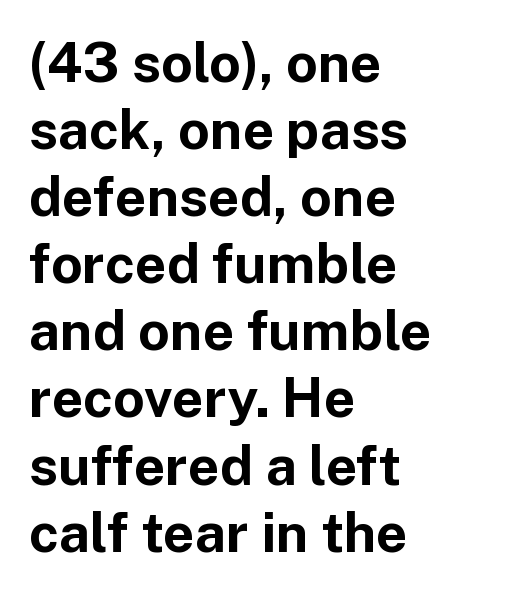
{"serif": "no", "italic": "no", "bold": "yes", "weight": "bold", "width": "normal", "stroke_contrast": "low", "x_height": "medium", "monospaced": "no", "underline": "no", "align": "left", "line_spacing_ratio": 1.22, "letter_spacing": "normal", "letter_spacing_em": 0.0, "glyph_px": 55}
